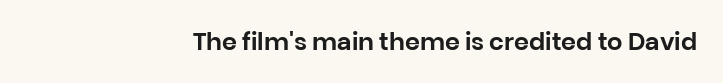
The image shows 24 px text type, upright; set normal letter spacing, not underlined.
